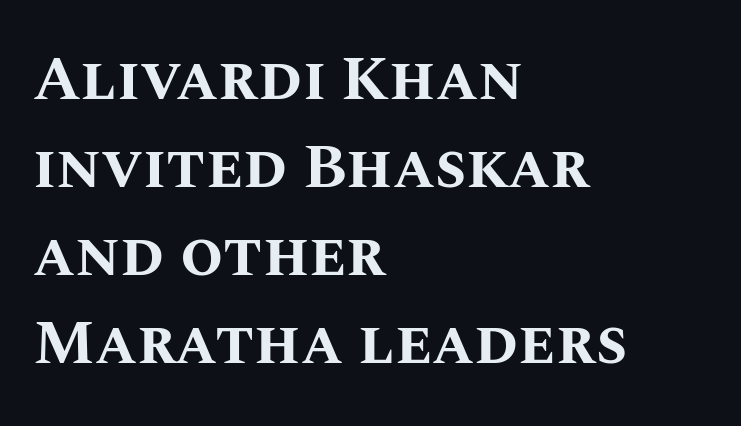
{"italic": "no", "bold": "yes", "weight": "bold", "width": "normal", "stroke_contrast": "medium", "x_height": "large", "monospaced": "no", "underline": "no", "align": "left", "line_spacing": "normal", "line_spacing_ratio": 1.42, "letter_spacing": "normal", "letter_spacing_em": 0.0, "glyph_px": 62}
